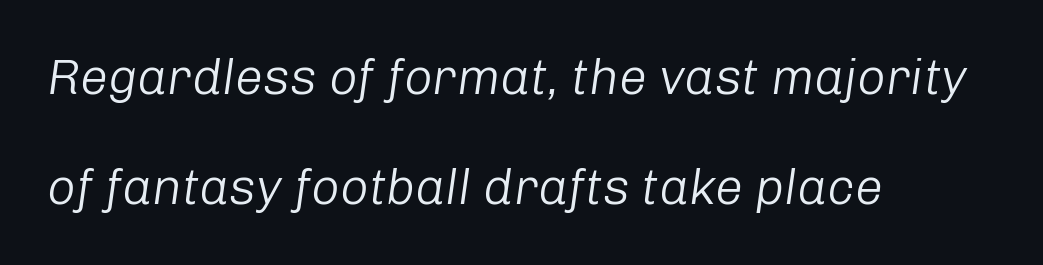
{"italic": "yes", "lean": "right", "slant_degrees": 8, "bold": "no", "weight": "light", "width": "normal", "stroke_contrast": "low", "x_height": "medium", "monospaced": "no", "underline": "no", "align": "left", "line_spacing": "loose", "line_spacing_ratio": 2.21, "letter_spacing": "normal", "letter_spacing_em": 0.0, "glyph_px": 50}
